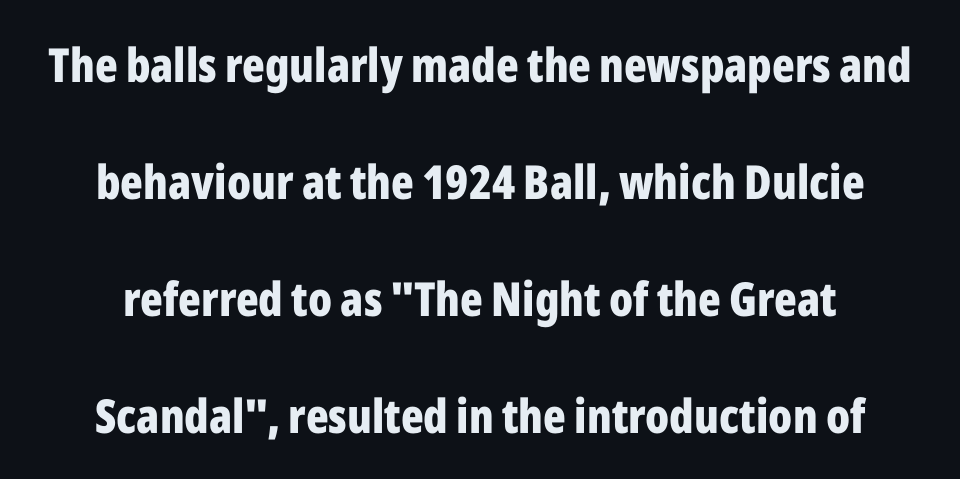
A typesetter would call this leading open, well beyond the default. This sample has the flowing, uneven cadence of proportional lettering. Rule under the text: the space is simply empty. Nope, not italic — everything's standing straight. A typesetter would call this zero additional tracking. You can tell from the bare stems that sans-serif type was used.
